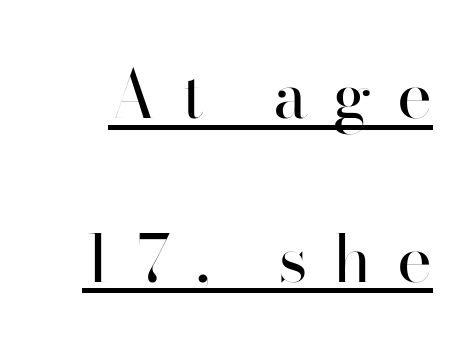
A typesetter would call this leading open, well beyond the default. Do the letters lean? They stand straight. The face looks like a standard text weight, possibly lighter. The tracking reads as deliberately expanded to a designer's eye.
